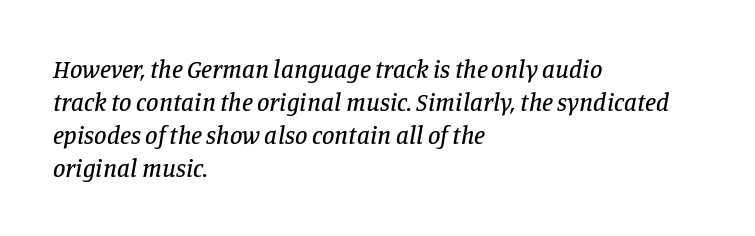
Q: Is the text italic (slanted)? A: Yes, it leans right by about 11 degrees.
Q: Is the text underlined? A: No.
Q: How is the paragraph aligned? A: Left-aligned.
Q: Is the spacing between letters normal or unusually wide? A: Normal.
Q: Is the spacing between lines tight, normal or loose? A: Normal.
